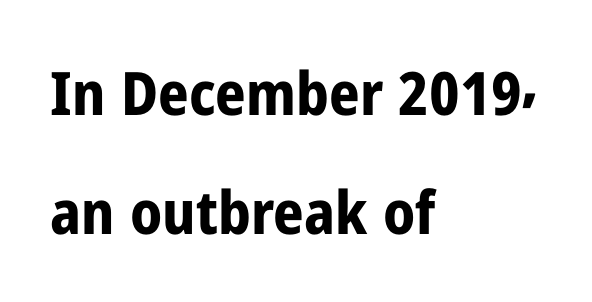
The image shows 60 px bold, condensed sans-serif type, upright; set left-aligned, loose line spacing (1.98x), normal letter spacing, not underlined; low stroke contrast and a medium x-height.
